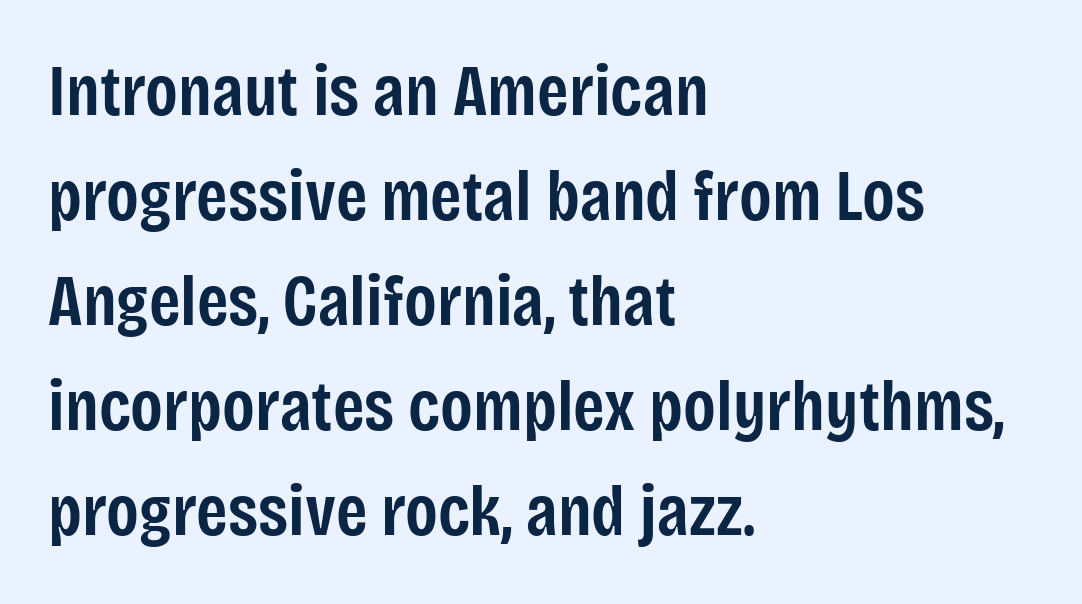
{"serif": "no", "italic": "no", "bold": "semi", "weight": "semibold", "width": "condensed", "stroke_contrast": "low", "x_height": "large", "monospaced": "no", "underline": "no", "align": "left", "line_spacing": "normal", "line_spacing_ratio": 1.46, "letter_spacing": "normal", "letter_spacing_em": 0.0, "glyph_px": 72}
